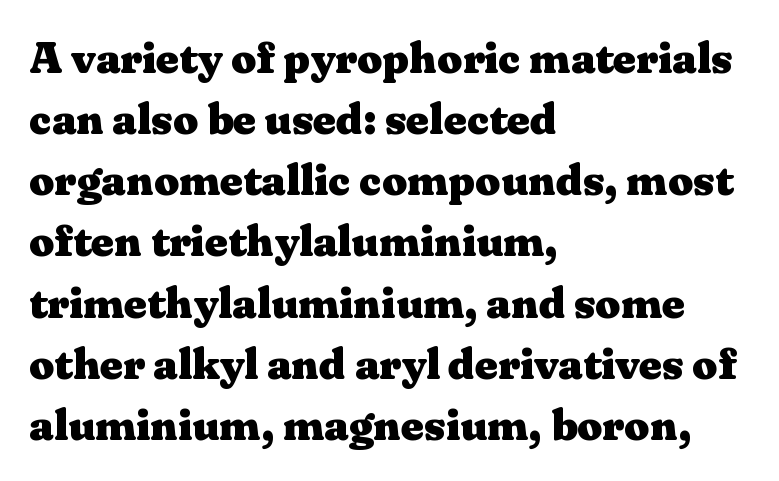
{"serif": "yes", "italic": "no", "bold": "yes", "weight": "heavy", "width": "wide", "stroke_contrast": "medium", "x_height": "medium", "monospaced": "no", "underline": "no", "align": "left", "line_spacing": "normal", "line_spacing_ratio": 1.39, "letter_spacing": "normal", "letter_spacing_em": 0.0, "glyph_px": 44}
